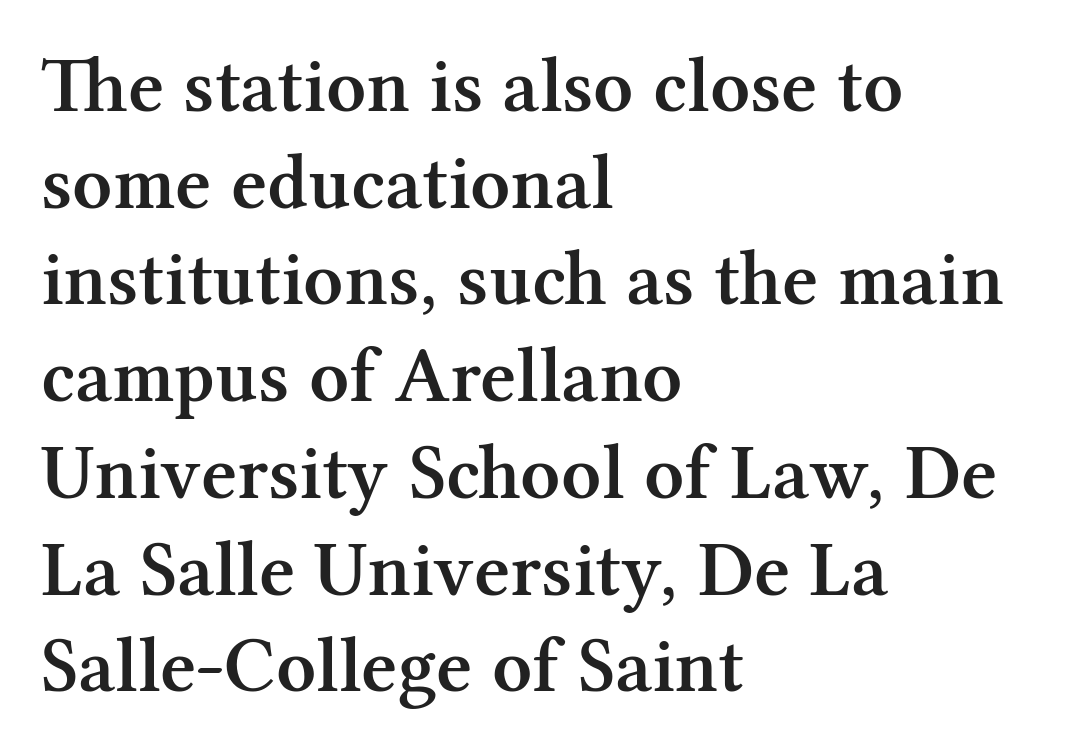
The image shows 78 px semibold serif type, upright; set left-aligned, line spacing 1.24x, normal letter spacing, not underlined; medium stroke contrast and a medium x-height.
